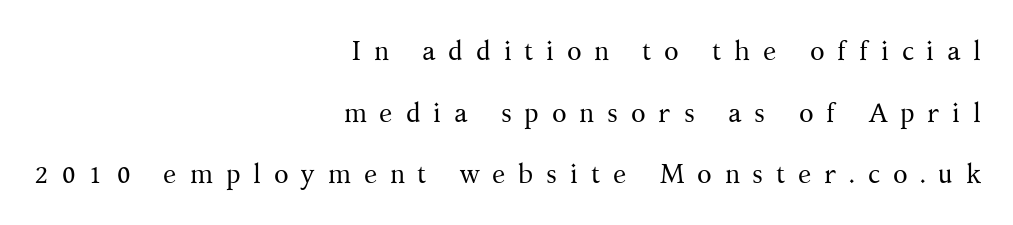
The line-height multiplier appears high, well above default. Letters have the restrained weight of plain body copy at most. Compared with typical body copy, the letter spacing here is much looser. Layout note: lines flush right.
